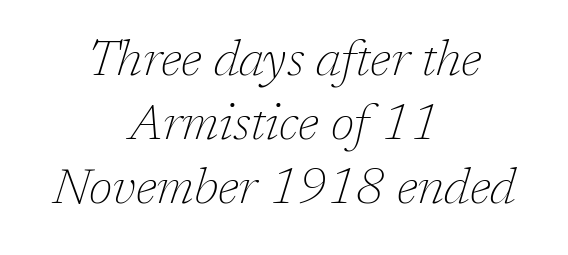
Both edges are ragged and mirror each other, which tells us the setting is centered. Note the varied advance widths — an 'i' is clearly narrower than an 'm'. Quick note: interline space is typical. The letterforms sit at book weight or below. Each row of text sits above clean, open space. The passage shown leans; its letterforms are oblique.
